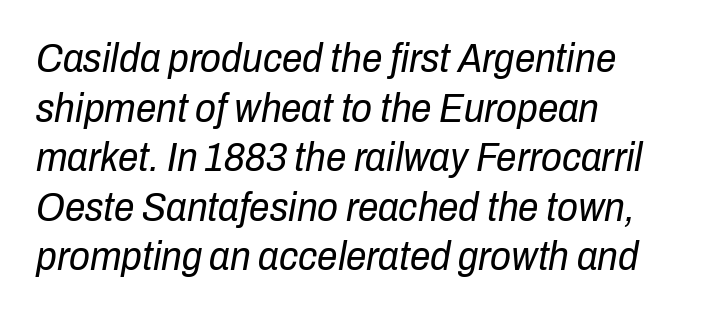
Q: Is the text bold? A: No.
Q: Is the text italic (slanted)? A: Yes, it leans right by about 10 degrees.
Q: Is the text underlined? A: No.
Q: How is the paragraph aligned? A: Left-aligned.
Q: Is the spacing between letters normal or unusually wide? A: Normal.
Q: Width (condensed, normal, or wide)? A: Condensed.
Q: Stroke contrast? A: Low.
Q: x-height? A: Medium.
Q: Monospaced? A: No.
